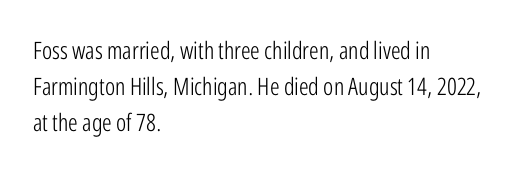
Q: Is the text bold? A: No.
Q: Is the text italic (slanted)? A: No, it is upright.
Q: Is the text underlined? A: No.
Q: How is the paragraph aligned? A: Left-aligned.
Q: Is the spacing between letters normal or unusually wide? A: Normal.
Q: Is the spacing between lines tight, normal or loose? A: Normal.
